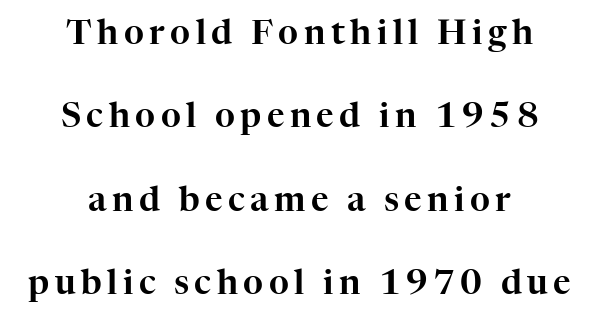
{"serif": "yes", "italic": "no", "width": "normal", "stroke_contrast": "high", "x_height": "medium", "monospaced": "no", "underline": "no", "align": "center", "line_spacing": "loose", "line_spacing_ratio": 2.45, "glyph_px": 34}
